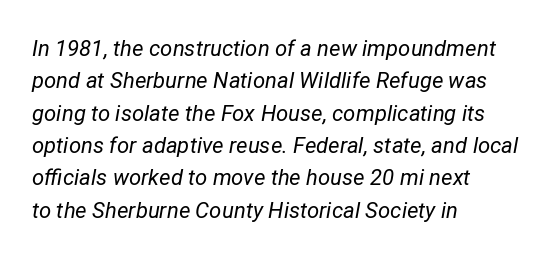
The image shows 22 px text type, italic (leaning right); set left-aligned, normal line spacing (1.47x), normal letter spacing, not underlined.
